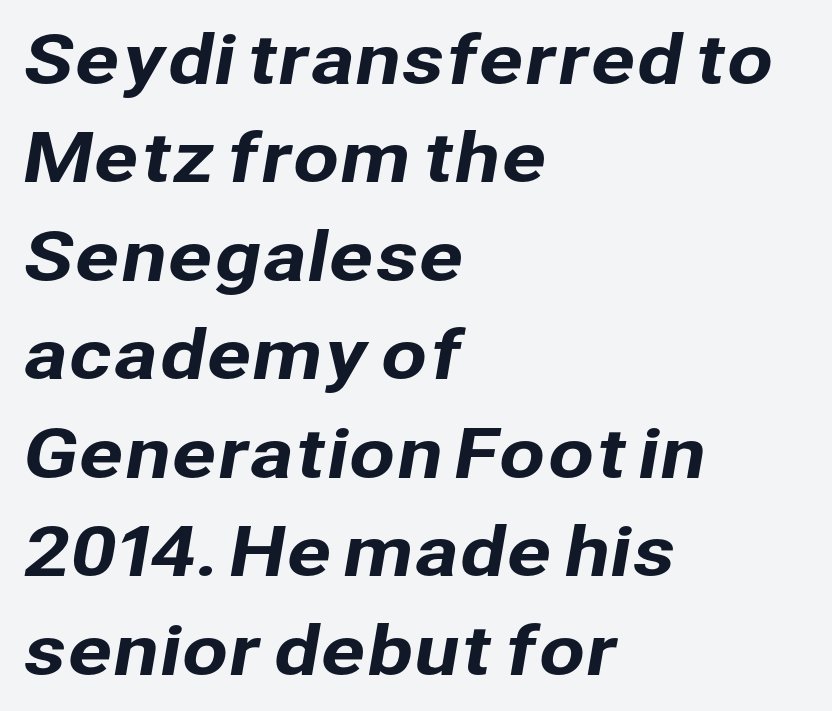
Each line starts at the same left margin while the right side varies. The face used here is proportionally spaced, like ordinary book or web type. The line-height multiplier appears to be the usual default. The face used here is a sans, in the tradition of grotesques and geometrics. Observe the ordinary spacing: letters are neighbours, not strangers.
